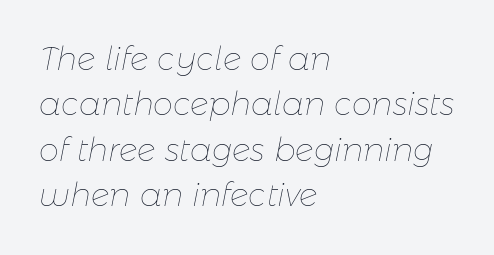
The image shows 32 px thin type, italic (leaning right); set left-aligned, normal line spacing (1.42x), normal letter spacing, not underlined; low stroke contrast and a medium x-height.
